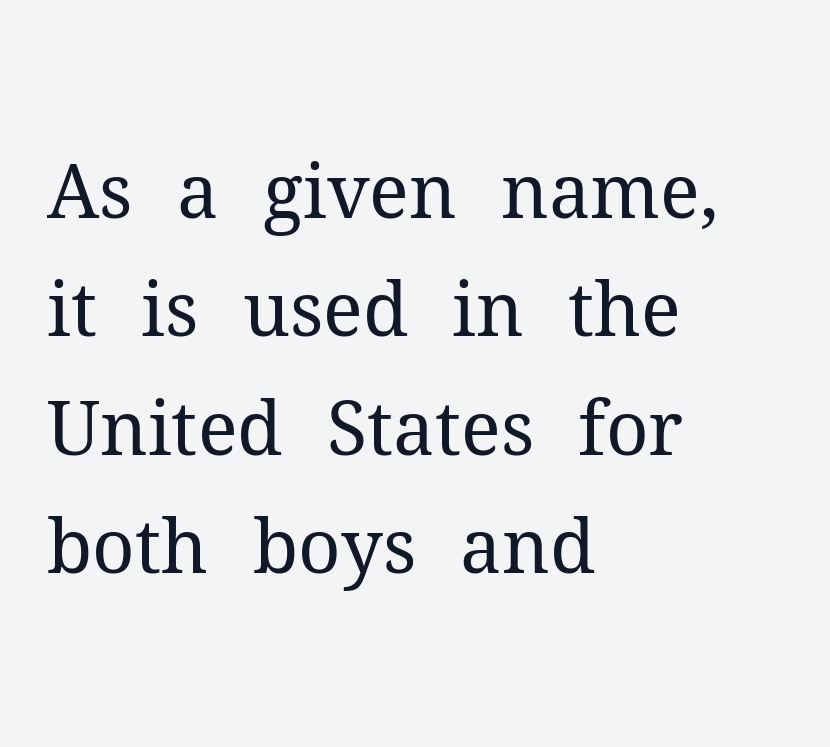
{"serif": "yes", "italic": "no", "bold": "no", "weight": "regular", "width": "normal", "stroke_contrast": "medium", "x_height": "medium", "monospaced": "no", "underline": "no", "align": "left", "line_spacing": "normal", "line_spacing_ratio": 1.6, "letter_spacing": "normal", "letter_spacing_em": 0.0, "glyph_px": 74}
